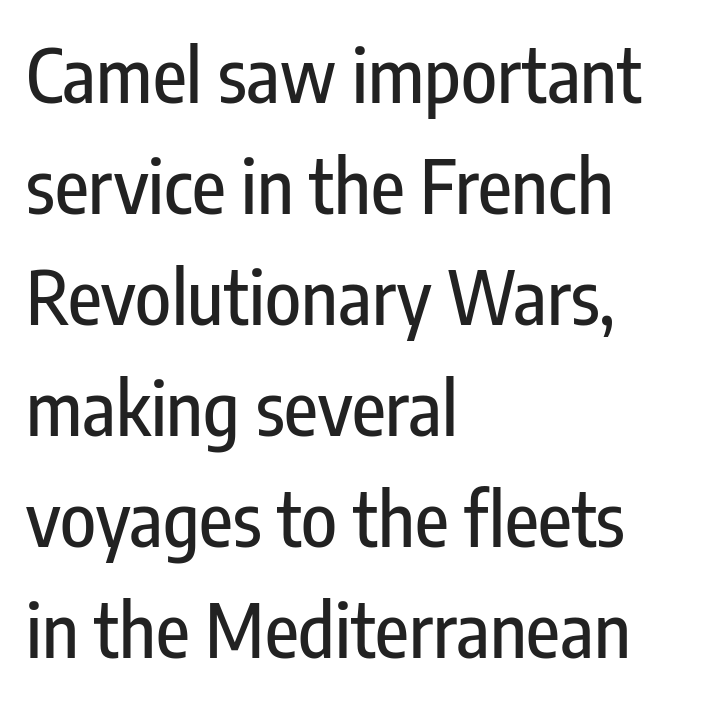
{"serif": "no", "italic": "no", "width": "condensed", "stroke_contrast": "low", "x_height": "medium", "monospaced": "no", "underline": "no", "align": "left", "line_spacing": "normal", "line_spacing_ratio": 1.5, "letter_spacing": "normal", "letter_spacing_em": 0.0, "glyph_px": 74}
